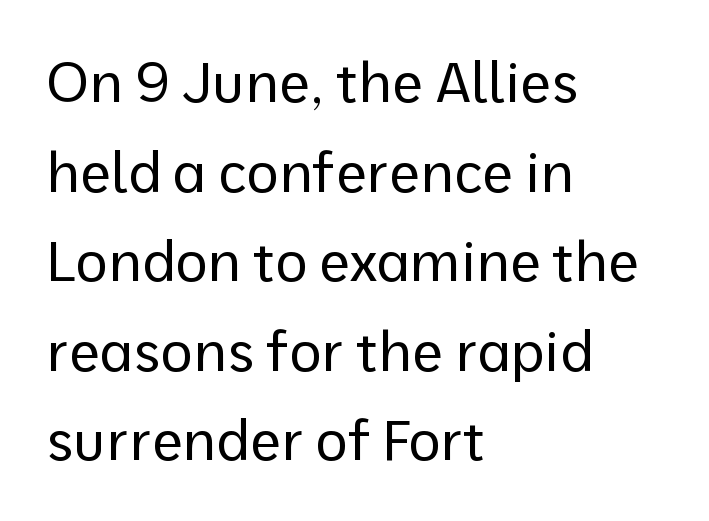
The image shows 56 px regular-weight sans-serif type, upright; set left-aligned, normal line spacing (1.6x), normal letter spacing, not underlined; low stroke contrast and a medium x-height.
